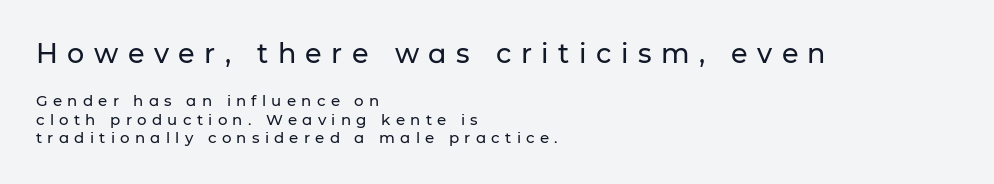
{"italic": "no", "underline": "no", "align": "left", "line_spacing_ratio": 1.24, "letter_spacing": "wide", "letter_spacing_em": 0.35, "larger_block": "first", "size_ratio": 1.8, "glyph_px": 27}
